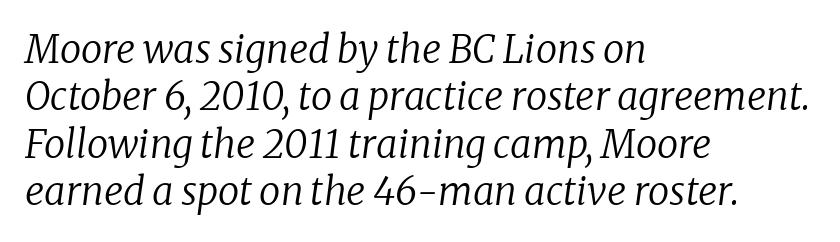
Baseline-to-baseline distance is the conventional proportion of letter height. Each letter's strokes conclude with small projecting serifs. No heavy texture on the line: the type isn't bold. Alignment: flush left.
